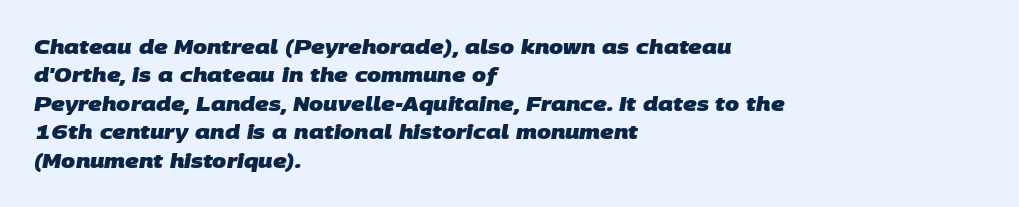
The image shows 20 px bold type; set left-aligned, normal line spacing (1.42x), normal letter spacing, not underlined.
